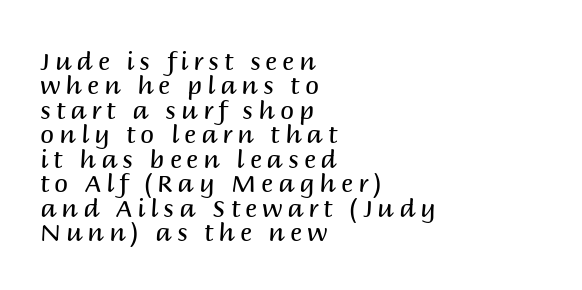
The letterforms sit at book weight or below. This sample is left-justified, so line endings fall wherever the words run out. Descender tails drop into unmarked territory. The type is letterspaced generously, with wide tracking.
